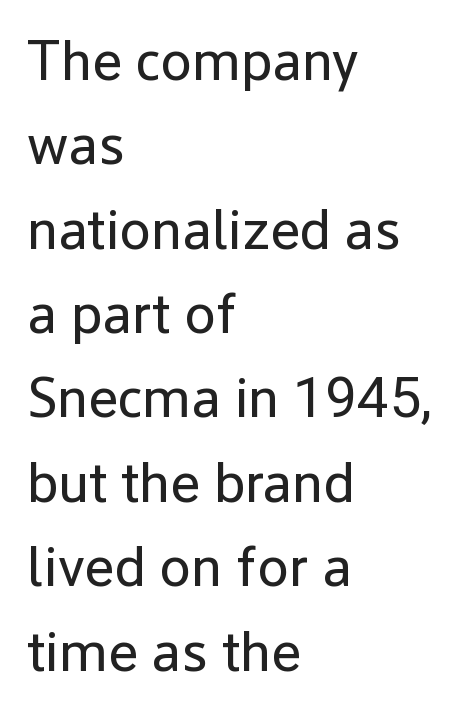
The face used here is rendered with its standard letterfit. Unmarked baselines from the first word to the last. You can tell it's not italic because the verticals are truly vertical. The font family rendered here belongs to the sans-serif group.
